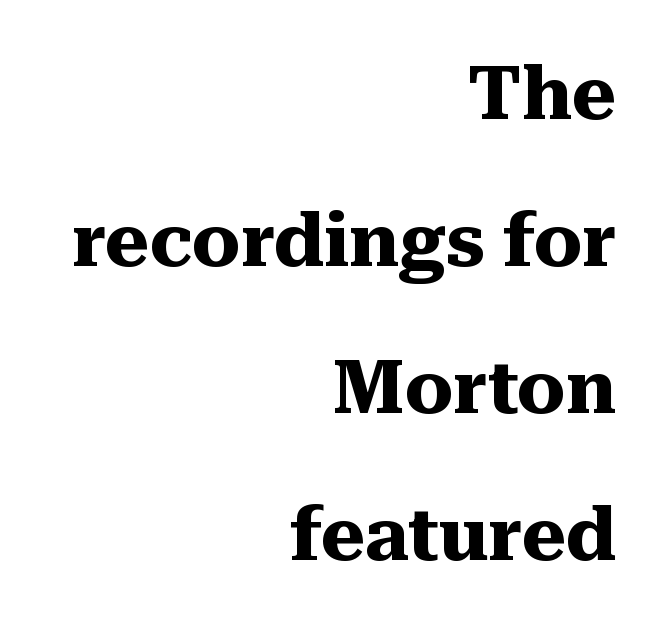
These words are printed bold, with thick strokes throughout. Check the space under the baseline: it is left empty. A typesetter would call this proportional, since set widths differ per character. Alignment: flush right. The vertical gap from one line to the next is large. What stands out about the letter spacing? Nothing — it is the standard amount.
